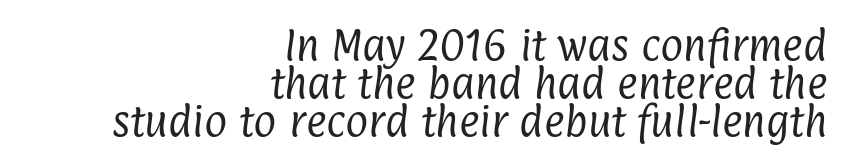
{"serif": "no", "bold": "no", "weight": "regular", "width": "condensed", "stroke_contrast": "low", "x_height": "medium", "monospaced": "no", "underline": "no", "align": "right", "line_spacing": "tight", "line_spacing_ratio": 1.09, "letter_spacing": "normal", "letter_spacing_em": 0.0, "glyph_px": 35}
